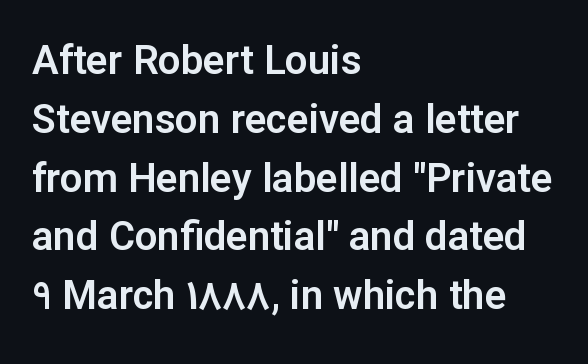
Q: Is the text italic (slanted)? A: No, it is upright.
Q: Is the typeface a serif or a sans-serif typeface? A: Sans-serif.
Q: Is the text underlined? A: No.
Q: How is the paragraph aligned? A: Left-aligned.
Q: Is the spacing between letters normal or unusually wide? A: Normal.
Q: Is the spacing between lines tight, normal or loose? A: Normal.
Q: Width (condensed, normal, or wide)? A: Normal.
Q: Stroke contrast? A: Low.
Q: x-height? A: Medium.
Q: Monospaced? A: No.
